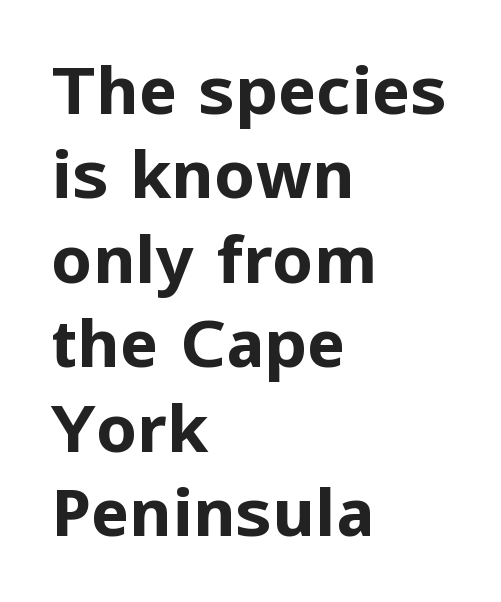
Does the weight exceed regular? Yes, all the way to bold. Between one letter and the next there's only the usual sliver of space. Bare-footed words on every line. The leading is moderate, giving the passage an even texture.
